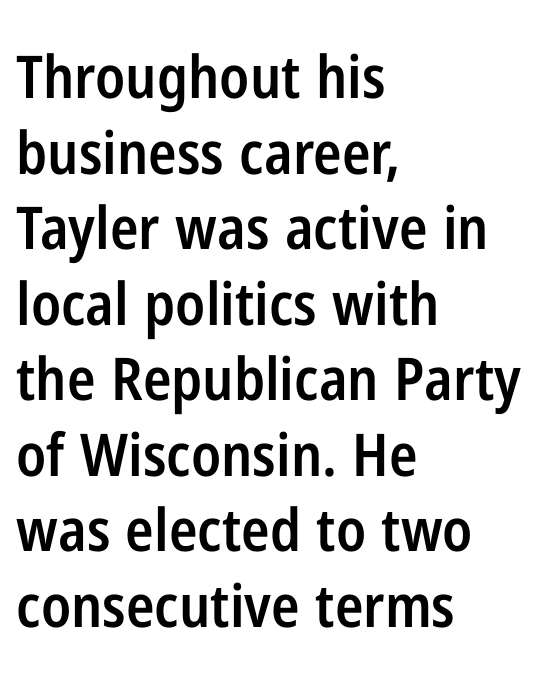
Descender tails drop into unmarked territory. If you drew a ruler down the left edge, every line would touch it. The passage shown is semibold, sitting just below true bold. You can tell from the bare stems that sans-serif type was used.
